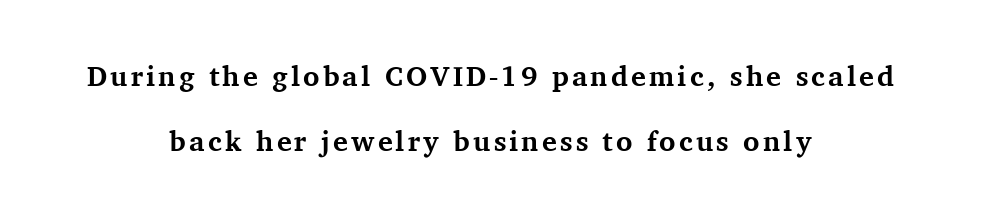
Q: Is the text bold? A: Yes.
Q: Is the text italic (slanted)? A: No, it is upright.
Q: Is the typeface a serif or a sans-serif typeface? A: Serif.
Q: Is the text underlined? A: No.
Q: How is the paragraph aligned? A: Centered.
Q: Is the spacing between lines tight, normal or loose? A: Loose.
Q: Width (condensed, normal, or wide)? A: Normal.
Q: Stroke contrast? A: Medium.
Q: x-height? A: Medium.
Q: Monospaced? A: No.
